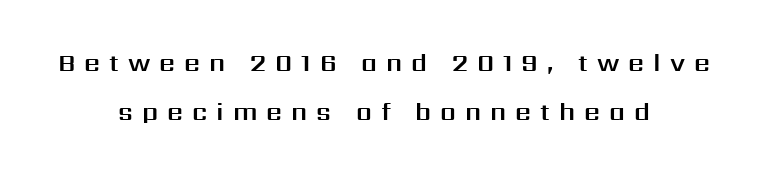
The image shows 25 px text type, upright; set centered, loose line spacing (1.96x), unusually wide letter spacing (+0.36 em), not underlined.
